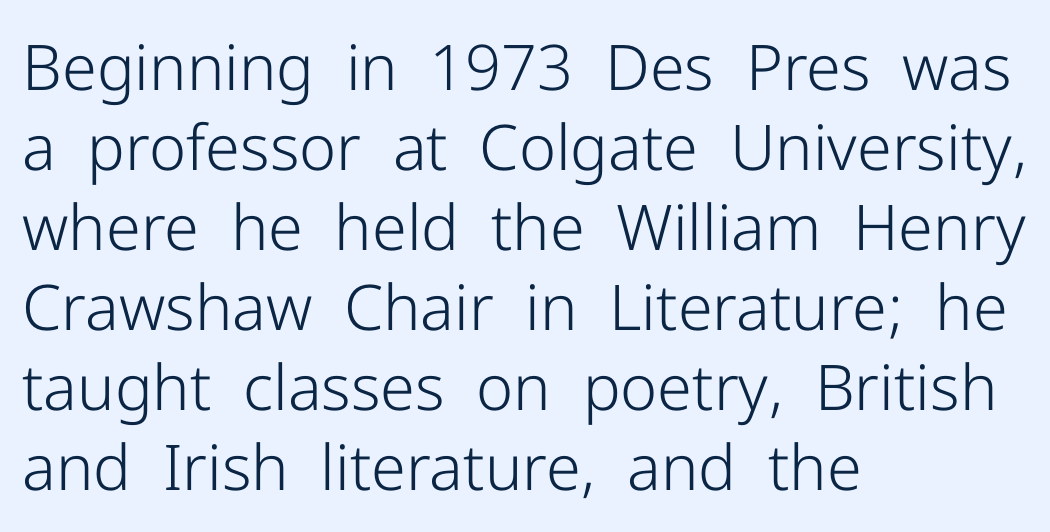
Each new line begins a customary step beneath the previous one. The letterforms sit at book weight or below. This rendering leaves character spacing at its baseline value. The paragraph has a hard left edge and a soft right edge. Does the lettering tilt? It doesn't — this is upright. A bare baseline throughout the passage.
